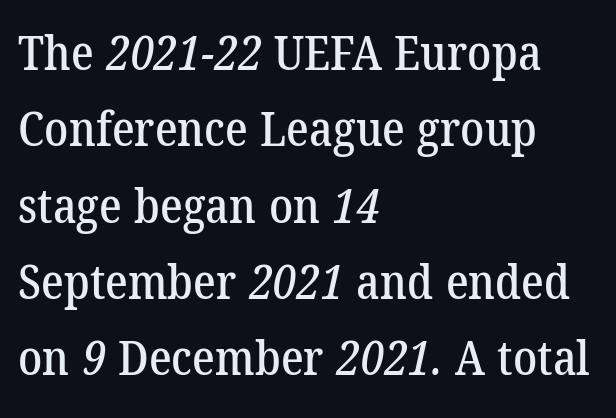
Little horizontal feet cap the strokes, marking this as serif type. These lines are rendered in a variable-pitch font. Which margin do the lines hug? The left one — the right edge is uneven. If you measured baseline to baseline, you'd find a middling distance. Quick note: underline off.
